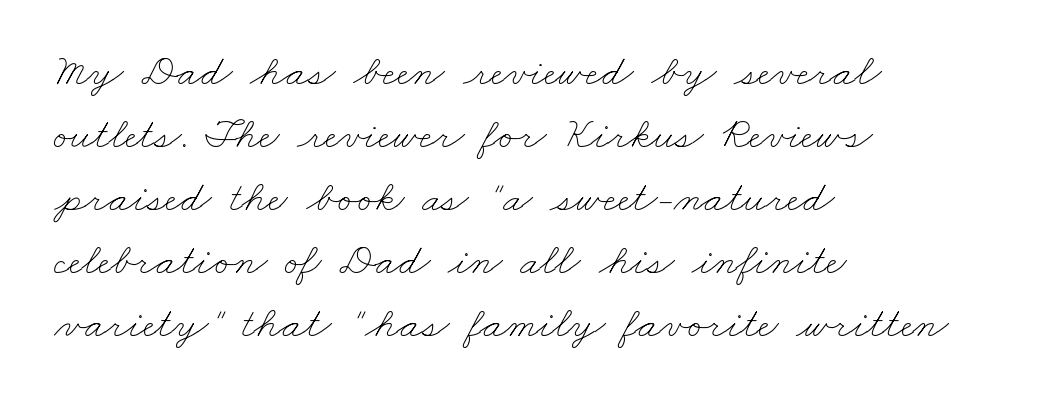
{"bold": "no", "weight": "thin", "width": "wide", "stroke_contrast": "low", "x_height": "small", "monospaced": "no", "underline": "no", "align": "left", "line_spacing": "normal", "line_spacing_ratio": 1.43, "letter_spacing": "normal", "letter_spacing_em": 0.0, "glyph_px": 44}
